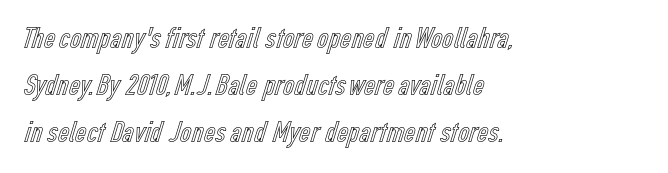
{"width": "condensed", "x_height": "medium", "monospaced": "no", "underline": "no", "align": "left", "line_spacing": "normal", "line_spacing_ratio": 1.52, "letter_spacing": "normal", "letter_spacing_em": 0.0, "glyph_px": 31}
